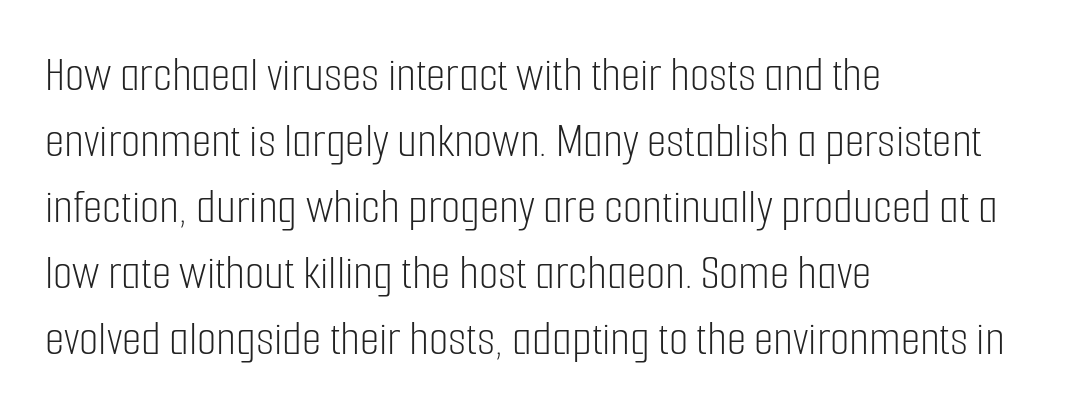
The image shows 50 px light, condensed sans-serif type, upright; set left-aligned, normal line spacing (1.32x), normal letter spacing, not underlined; low stroke contrast and a medium x-height.
